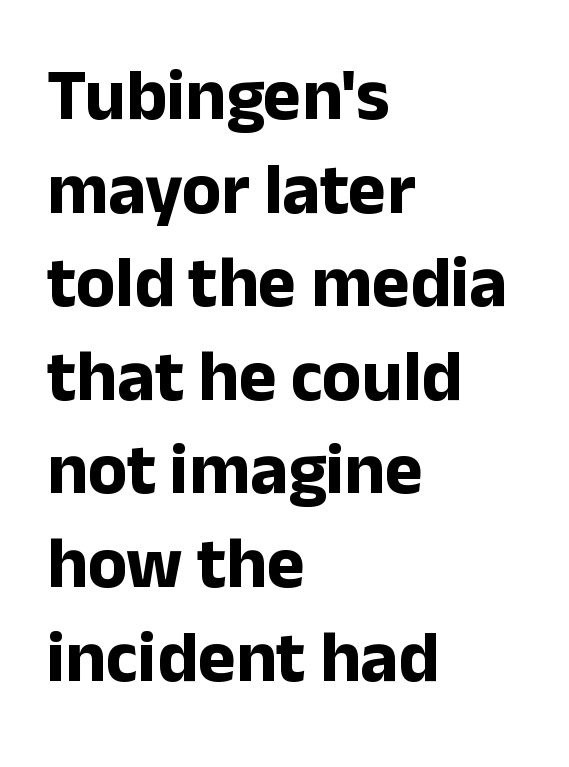
Upright lettering throughout. This rendering features lettering with no underline. Horizontal alignment here is leftward, the default for most running prose. This sample has the flowing, uneven cadence of proportional lettering. You can tell from the bare stems that sans-serif type was used. Typesetter's note: full bold, strokes at maximum text heaviness.
